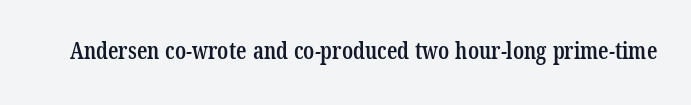
Q: Is the text bold? A: Semi-bold.
Q: Is the text underlined? A: No.
Q: Is the spacing between letters normal or unusually wide? A: Normal.
